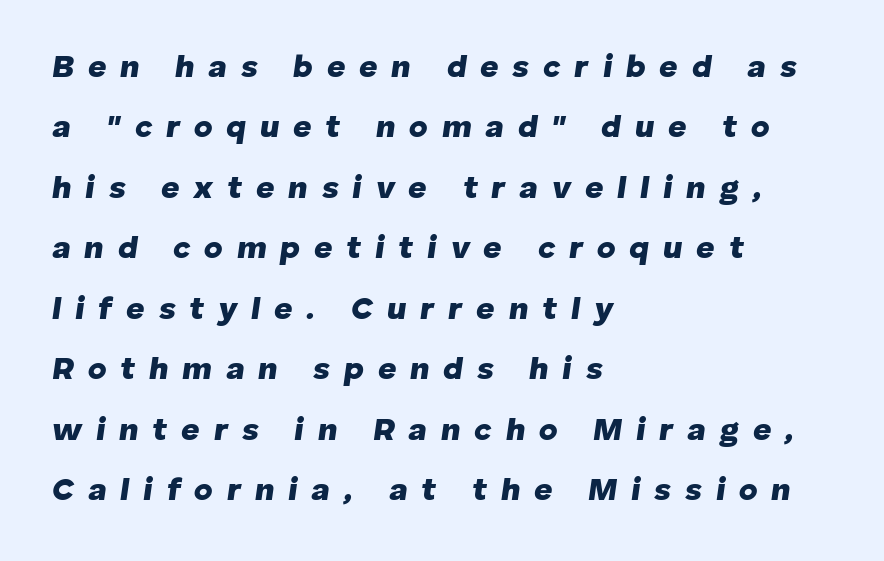
The image shows 32 px heavy type, italic (leaning right); set left-aligned, line spacing 1.89x, unusually wide letter spacing (+0.43 em), not underlined; low stroke contrast and a medium x-height.
